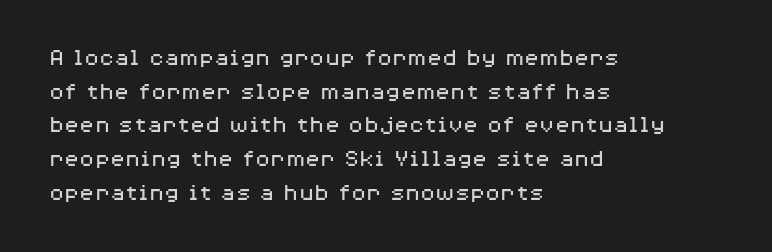
{"italic": "no", "bold": "no", "underline": "no", "align": "left", "line_spacing": "normal", "line_spacing_ratio": 1.35, "letter_spacing": "normal", "letter_spacing_em": 0.0, "glyph_px": 25}
